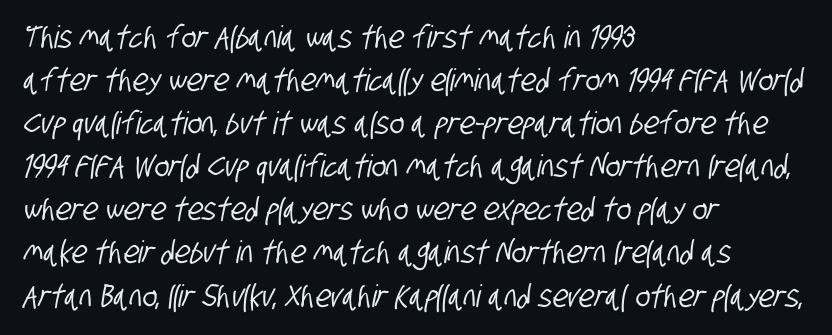
Q: Is the typeface a serif or a sans-serif typeface? A: Sans-serif.
Q: Is the text underlined? A: No.
Q: How is the paragraph aligned? A: Left-aligned.
Q: Is the spacing between letters normal or unusually wide? A: Normal.
Q: Is the spacing between lines tight, normal or loose? A: Normal.
Q: Width (condensed, normal, or wide)? A: Condensed.
Q: Stroke contrast? A: Low.
Q: x-height? A: Large.
Q: Monospaced? A: No.
